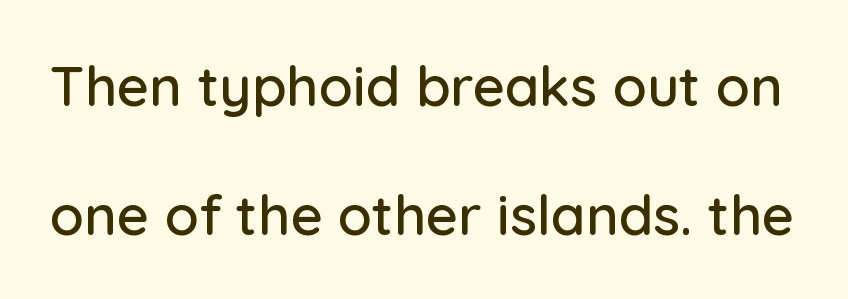
The image shows 56 px sans-serif type, upright; set loose line spacing (2.3x), normal letter spacing, not underlined; low stroke contrast and a medium x-height.
